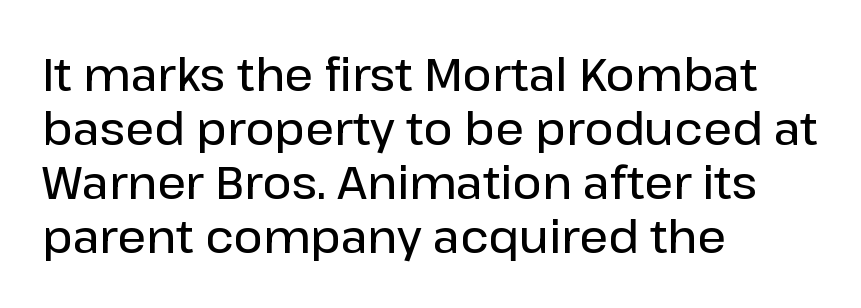
Letters rest on an invisible, unmarked baseline. This sample is left-justified, so line endings fall wherever the words run out. The rendering uses natural spacing where letterforms have individual widths. The letters stand straight up with perfectly vertical stems. Default kerning and tracking; the words read as compact shapes. A sans-serif font was chosen for this passage.
